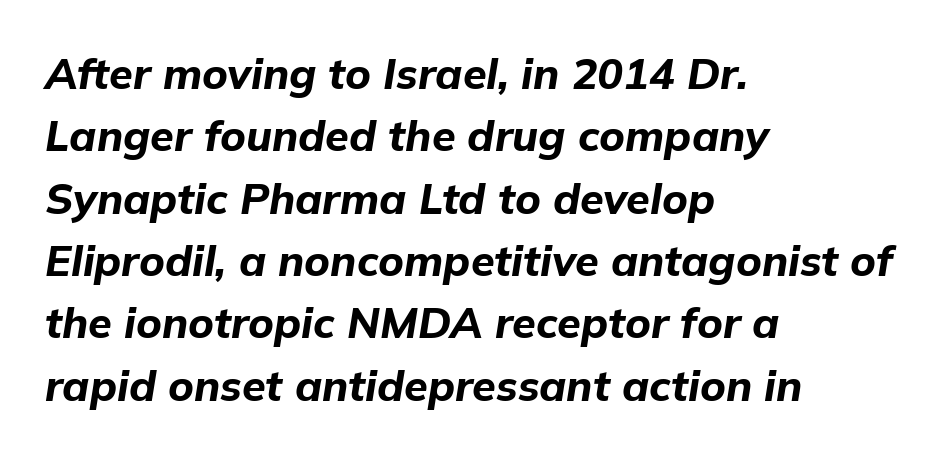
Spacing verdict: proportional, widths tailored to each character. Left-aligned paragraph, ragged on the right. Default kerning and tracking; the words read as compact shapes. A clean baseline with only descenders dipping below it.
